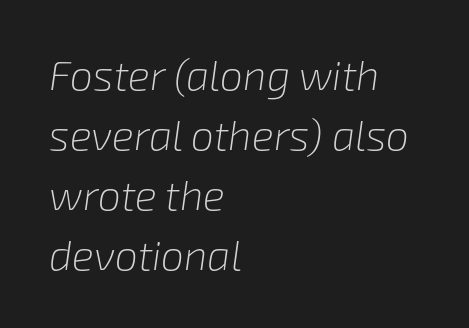
The image shows 41 px light type, italic (leaning right); set left-aligned, normal line spacing (1.46x), normal letter spacing, not underlined; low stroke contrast and a medium x-height.
